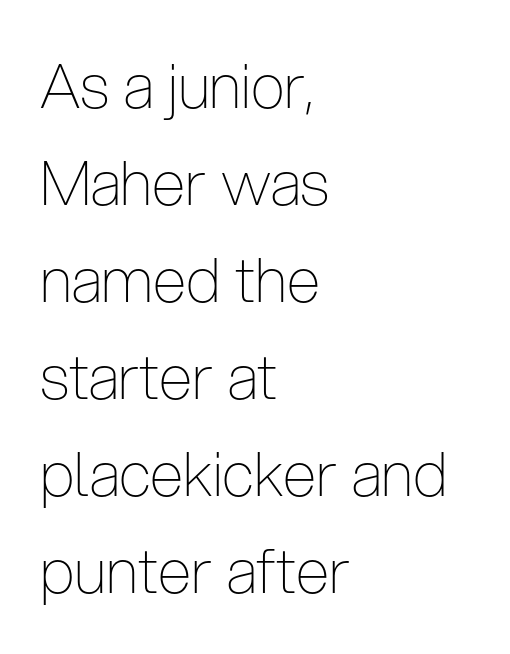
The image shows 61 px thin, condensed sans-serif type, upright; set left-aligned, normal line spacing (1.59x), normal letter spacing, not underlined; low stroke contrast and a medium x-height.
